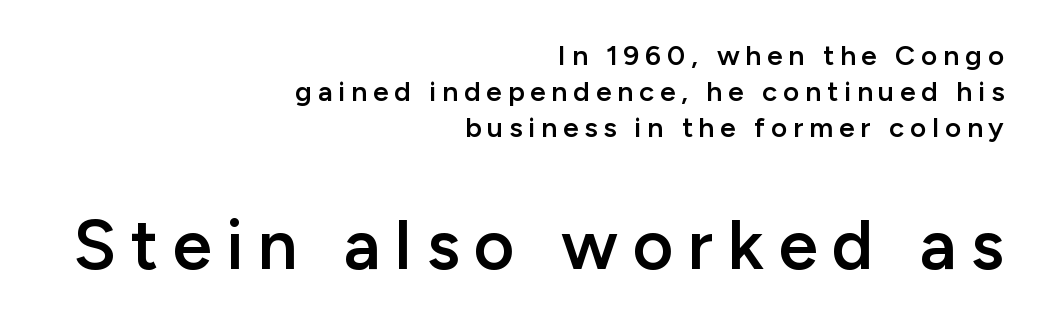
{"serif": "no", "italic": "no", "bold": "semi", "weight": "semibold", "width": "normal", "stroke_contrast": "low", "x_height": "medium", "monospaced": "no", "underline": "no", "align": "right", "line_spacing": "normal", "line_spacing_ratio": 1.29, "letter_spacing": "wide", "letter_spacing_em": 0.21, "larger_block": "second", "size_ratio": 2.5, "glyph_px": 70}
